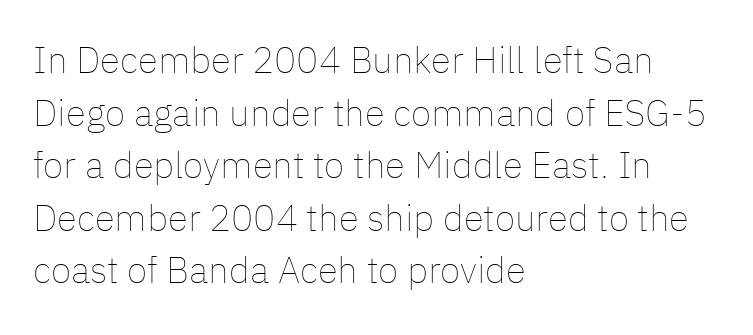
Q: Is the text bold? A: No.
Q: Is the text italic (slanted)? A: No, it is upright.
Q: Is the text underlined? A: No.
Q: How is the paragraph aligned? A: Left-aligned.
Q: Is the spacing between letters normal or unusually wide? A: Normal.
Q: Is the spacing between lines tight, normal or loose? A: Normal.
Q: Width (condensed, normal, or wide)? A: Normal.
Q: Stroke contrast? A: Low.
Q: x-height? A: Medium.
Q: Monospaced? A: No.
